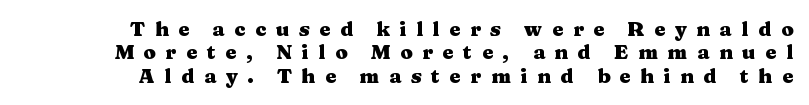
{"italic": "no", "bold": "yes", "underline": "no", "line_spacing_ratio": 1.17, "letter_spacing": "wide", "letter_spacing_em": 0.48, "glyph_px": 20}
